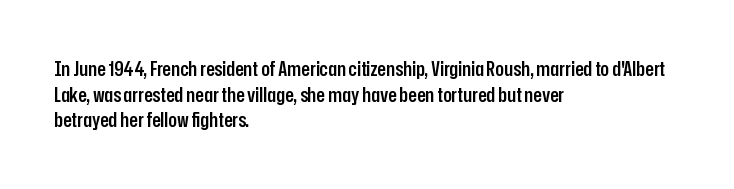
Caption: multi-line text, flush left, ragged right. This sample keeps an unexceptional amount of space between lines. Glance below the letters and you will spot only blank space. How are the letters spaced? Ordinarily, with no added tracking. The letters stand straight up with perfectly vertical stems.
